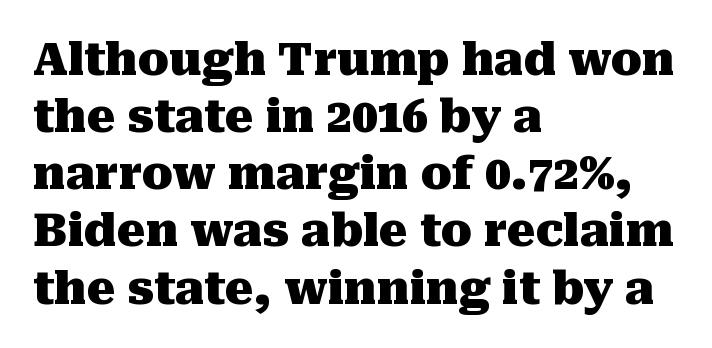
The image shows 45 px heavy serif type, upright; set left-aligned, normal line spacing (1.27x), normal letter spacing, not underlined; medium stroke contrast and a medium x-height.
